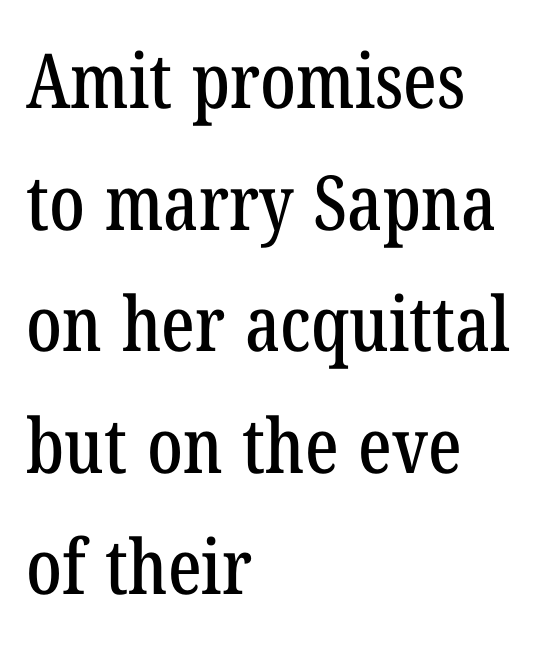
Q: Is the typeface a serif or a sans-serif typeface? A: Serif.
Q: Is the text underlined? A: No.
Q: How is the paragraph aligned? A: Left-aligned.
Q: Is the spacing between letters normal or unusually wide? A: Normal.
Q: Is the spacing between lines tight, normal or loose? A: Normal.
Q: Width (condensed, normal, or wide)? A: Condensed.
Q: Stroke contrast? A: Low.
Q: x-height? A: Medium.
Q: Monospaced? A: No.
